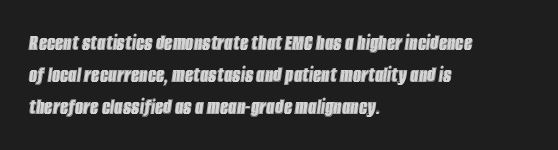
The image shows 23 px text type, italic (leaning right); set left-aligned, normal line spacing (1.39x), normal letter spacing, not underlined.
